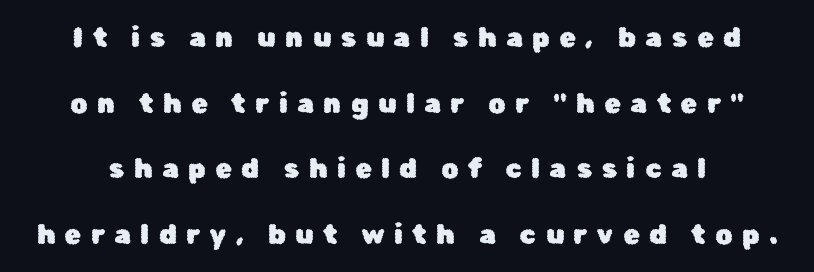
The image shows 27 px text type, upright; set loose line spacing (2.43x), unusually wide letter spacing (+0.35 em), not underlined.
